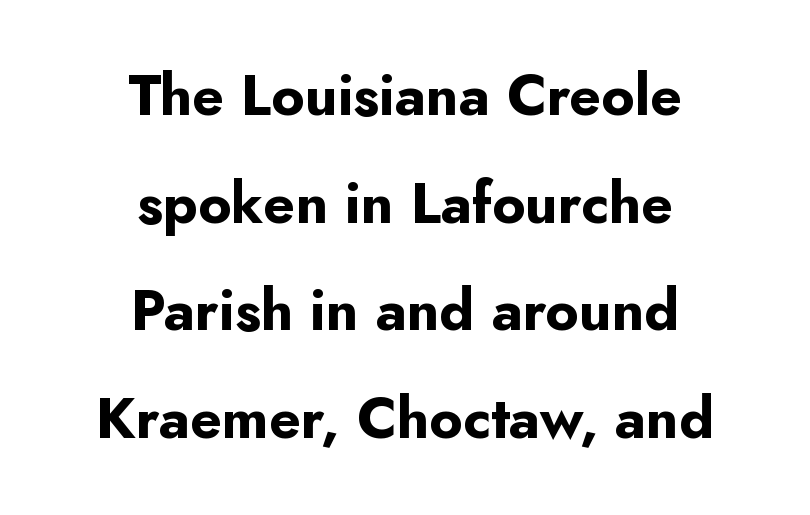
The image shows 57 px bold sans-serif type, upright; set centered, line spacing 1.89x, normal letter spacing, not underlined; low stroke contrast and a small x-height.
